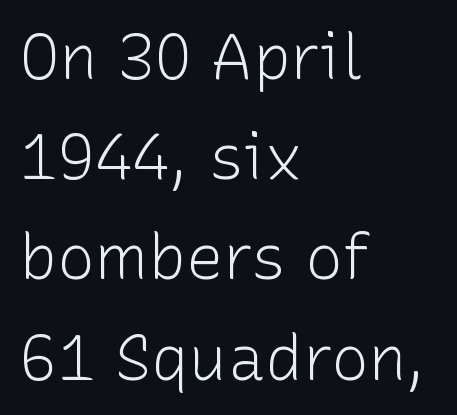
The image shows 63 px light sans-serif type, upright; set left-aligned, normal line spacing (1.59x), normal letter spacing, not underlined; low stroke contrast and a medium x-height.
